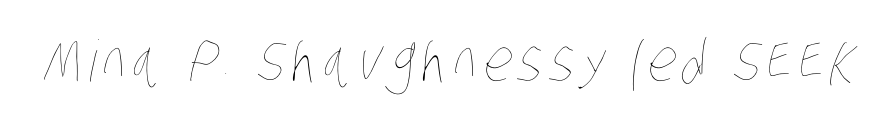
Weight: regular or lighter. A clean baseline with only descenders dipping below it. Do the characters align in a grid? No, the font is proportional.
